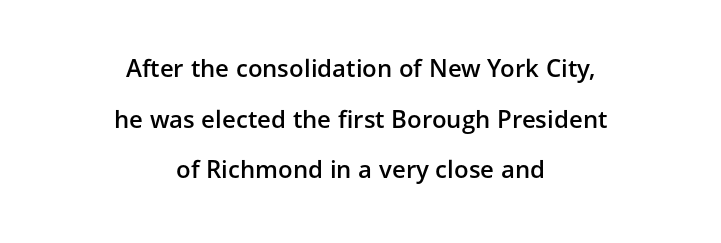
Students, this is semibold: more ink than regular, less than bold. The letterforms sit shoulder to shoulder at normal distance. Notice how the stems are strictly vertical — no italics here. In terms of leading, this rendering errs on the spacious side. The passage shown is not underscored anywhere. One-word summary of the alignment: center.
